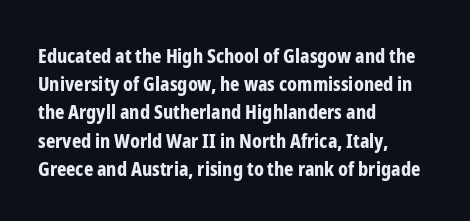
Upright lettering throughout. Each line starts at the same left margin while the right side varies. The passage shown has conventional tracking throughout. The glyphs have the mass of a bold cut. Summary of vertical rhythm: regular, with standard interline spacing. Words float on clear page, feet unadorned.
